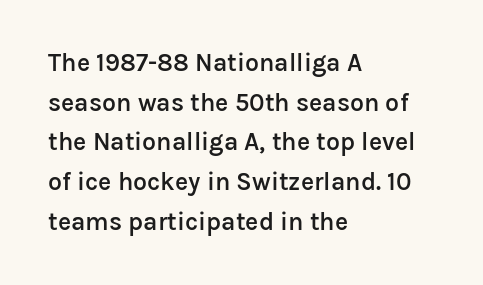
Q: Is the text bold? A: Semi-bold.
Q: Is the text italic (slanted)? A: No, it is upright.
Q: Is the text underlined? A: No.
Q: How is the paragraph aligned? A: Left-aligned.
Q: Is the spacing between letters normal or unusually wide? A: Normal.
Q: Is the spacing between lines tight, normal or loose? A: Normal.
